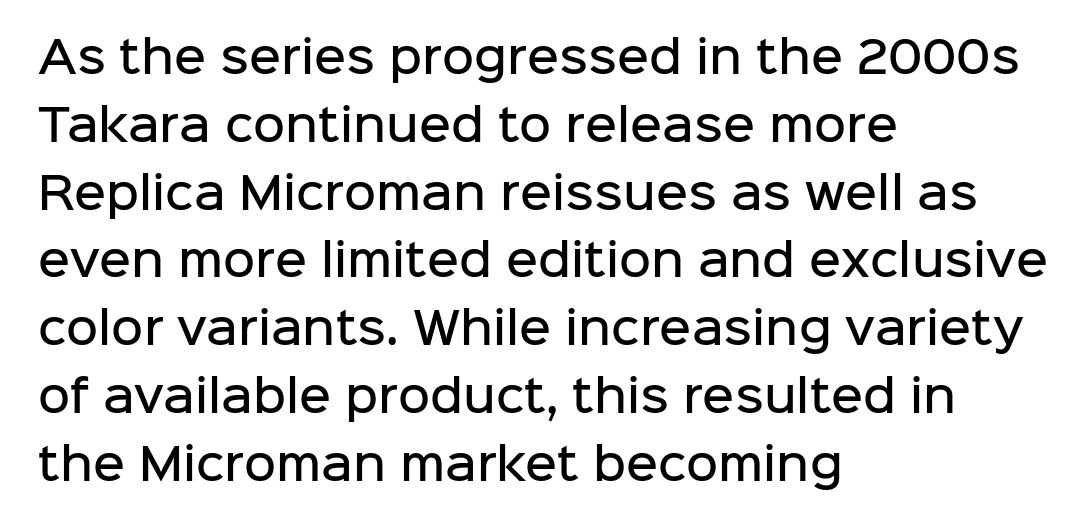
The image shows 44 px semibold sans-serif type, upright; set left-aligned, normal line spacing (1.54x), normal letter spacing, not underlined; low stroke contrast and a medium x-height.
